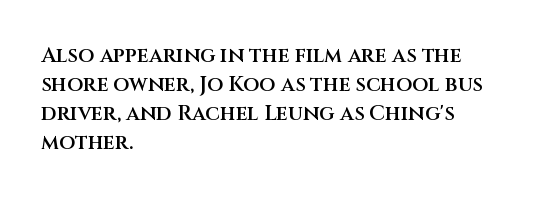
The image shows 21 px text type, upright; set left-aligned, normal line spacing (1.38x), normal letter spacing, not underlined.
